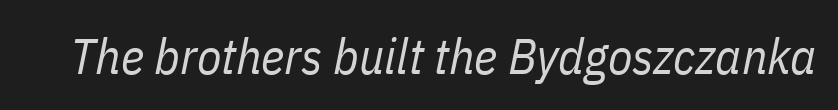
Q: Is the text bold? A: No.
Q: Is the text italic (slanted)? A: Yes, it leans right by about 11 degrees.
Q: Is the text underlined? A: No.
Q: Is the spacing between letters normal or unusually wide? A: Normal.
Q: Width (condensed, normal, or wide)? A: Condensed.
Q: Stroke contrast? A: Low.
Q: x-height? A: Medium.
Q: Monospaced? A: No.
